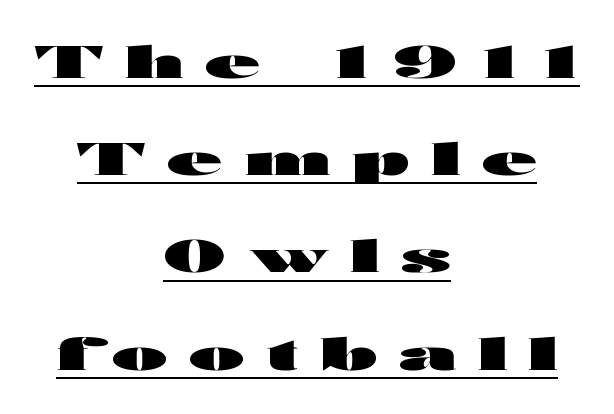
The image shows 45 px heavy, wide sans-serif type, upright; set centered, loose line spacing (2.16x), unusually wide letter spacing (+0.49 em), underlined; high stroke contrast and a medium x-height.
